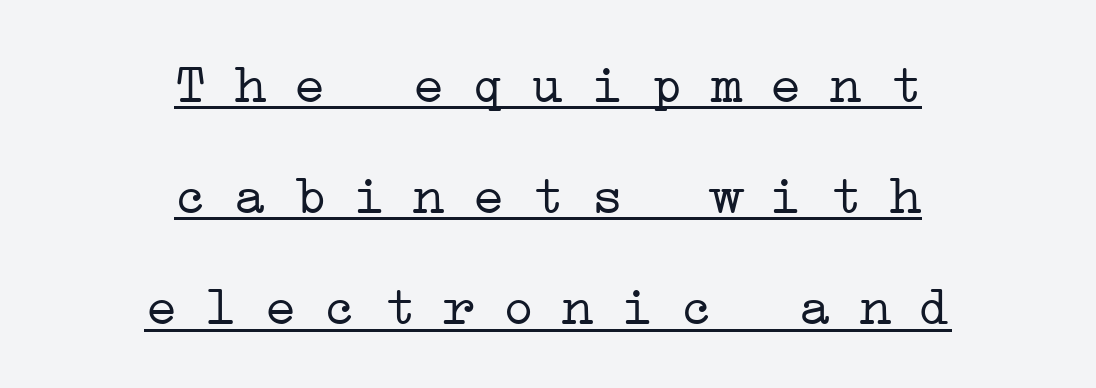
Q: Is the text bold? A: No.
Q: Is the text italic (slanted)? A: No, it is upright.
Q: Is the typeface a serif or a sans-serif typeface? A: Serif.
Q: Is the text underlined? A: Yes.
Q: How is the paragraph aligned? A: Centered.
Q: Is the spacing between letters normal or unusually wide? A: Unusually wide.
Q: Is the spacing between lines tight, normal or loose? A: Loose.
Q: Width (condensed, normal, or wide)? A: Wide.
Q: Stroke contrast? A: Low.
Q: x-height? A: Medium.
